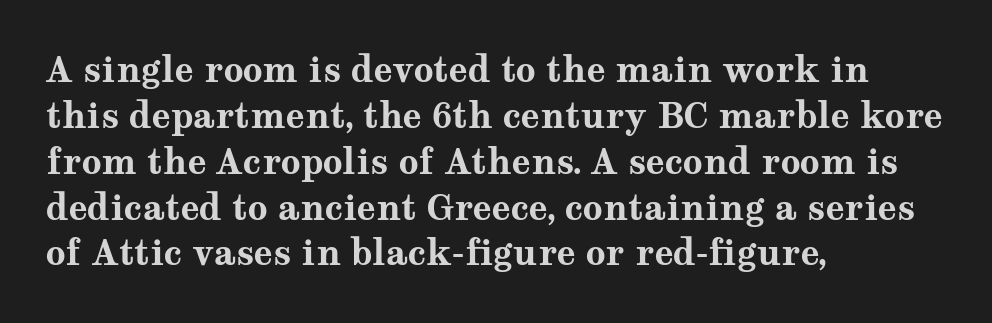
The image shows 35 px bold, wide serif type, upright; set left-aligned, normal line spacing (1.31x), normal letter spacing, not underlined; medium stroke contrast and a medium x-height.
